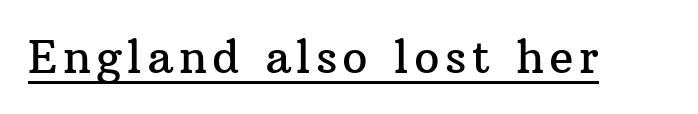
{"serif": "yes", "italic": "no", "width": "normal", "stroke_contrast": "medium", "x_height": "medium", "monospaced": "no", "underline": "yes", "glyph_px": 45}
